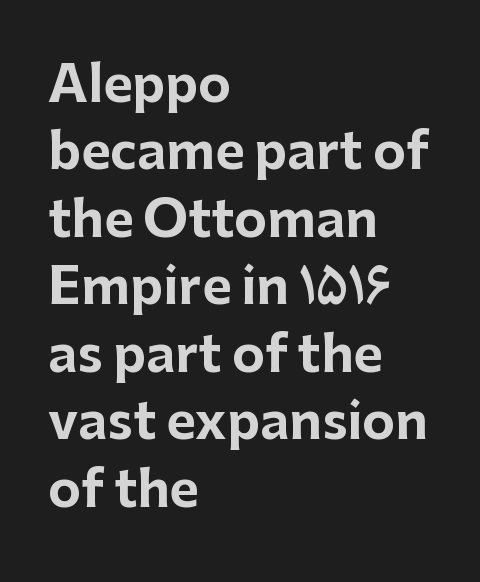
The image shows 50 px bold sans-serif type, upright; set left-aligned, normal line spacing (1.35x), normal letter spacing, not underlined; low stroke contrast and a medium x-height.
